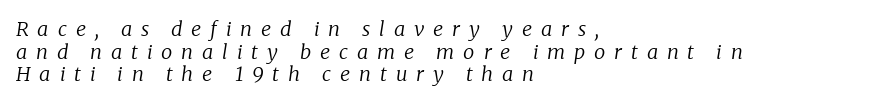
The image shows 20 px text type, italic (leaning right); set left-aligned, tight line spacing (1.13x), unusually wide letter spacing (+0.44 em), not underlined.
